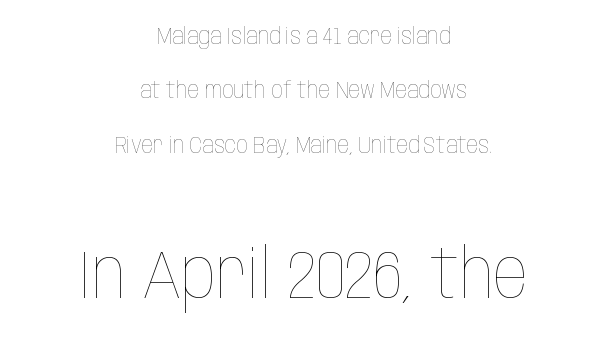
The image shows 69 px thin, condensed type, upright; set centered, loose line spacing (2.36x), normal letter spacing, not underlined; the second (bottom) block is 3.0x larger; low stroke contrast and a large x-height.
